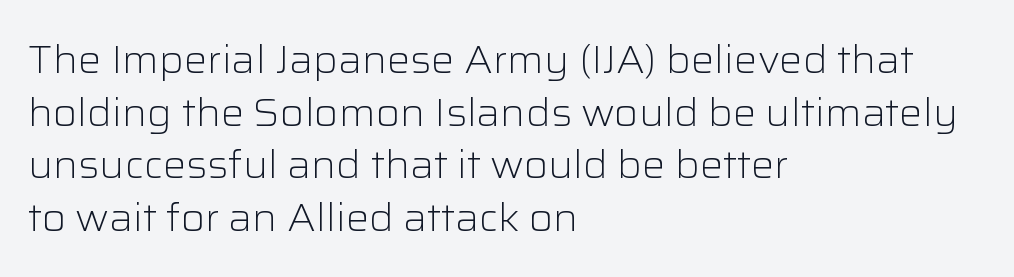
The image shows 39 px light sans-serif type, upright; set left-aligned, normal line spacing (1.35x), normal letter spacing, not underlined; low stroke contrast and a medium x-height.
